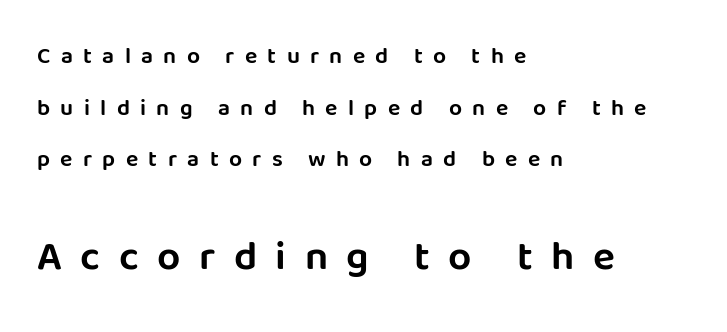
{"serif": "no", "italic": "no", "width": "normal", "stroke_contrast": "low", "x_height": "large", "monospaced": "no", "underline": "no", "align": "left", "line_spacing": "loose", "line_spacing_ratio": 2.24, "letter_spacing": "wide", "letter_spacing_em": 0.45, "larger_block": "second", "size_ratio": 1.78, "glyph_px": 41}
